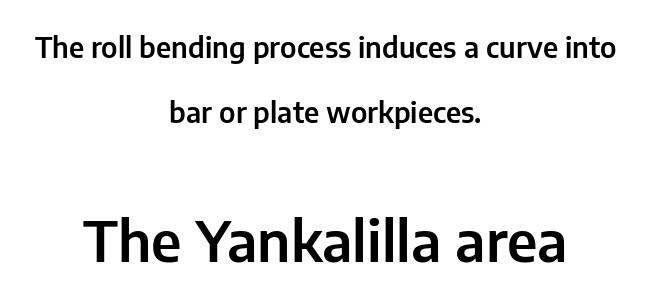
Q: Is the text italic (slanted)? A: No, it is upright.
Q: Is the typeface a serif or a sans-serif typeface? A: Sans-serif.
Q: Is the text underlined? A: No.
Q: How is the paragraph aligned? A: Centered.
Q: Is the spacing between letters normal or unusually wide? A: Normal.
Q: Is the spacing between lines tight, normal or loose? A: Loose.
Q: Which block of text is set in a larger size, the first (top) or the second (bottom)? A: The second (bottom) one.
Q: Width (condensed, normal, or wide)? A: Normal.
Q: Stroke contrast? A: Low.
Q: x-height? A: Medium.
Q: Monospaced? A: No.
